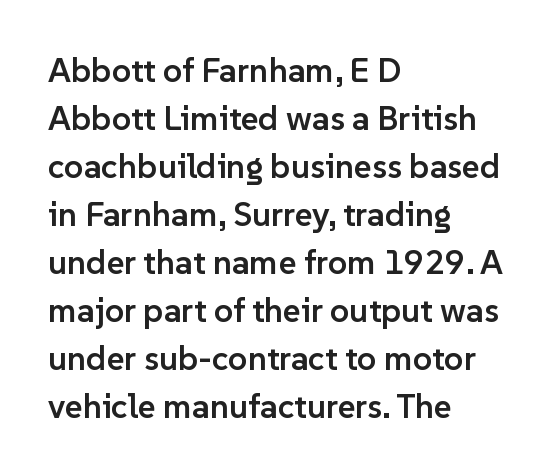
The image shows 34 px semibold sans-serif type, upright; set left-aligned, normal line spacing (1.41x), normal letter spacing, not underlined; low stroke contrast and a medium x-height.
